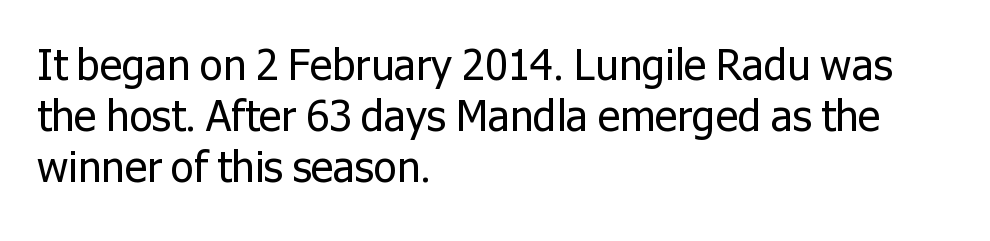
{"serif": "no", "italic": "no", "bold": "no", "weight": "regular", "width": "normal", "stroke_contrast": "low", "x_height": "medium", "monospaced": "no", "underline": "no", "align": "left", "line_spacing_ratio": 1.21, "letter_spacing": "normal", "letter_spacing_em": 0.0, "glyph_px": 42}
